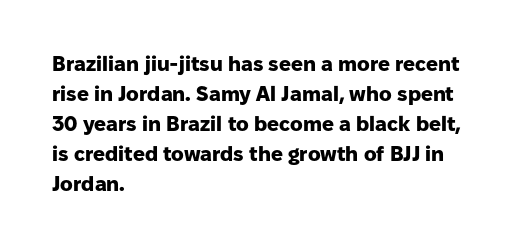
The font's upright variant was chosen for this text. These lines keep a tight, regular rhythm from letter to letter. Notice how thick the strokes are: this is what a full bold looks like. These lines sit exactly where default settings would place them.
